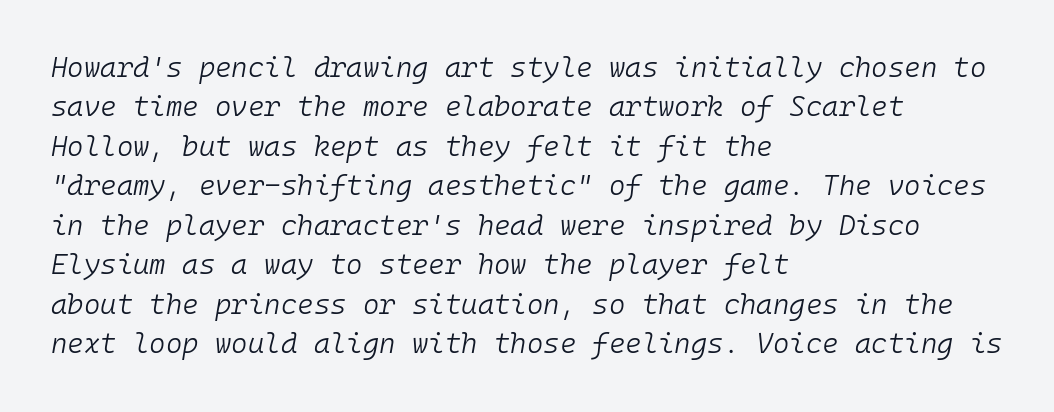
The image shows 28 px light type, italic (leaning right), monospaced; set left-aligned, normal line spacing (1.41x), normal letter spacing, not underlined; low stroke contrast and a medium x-height.
